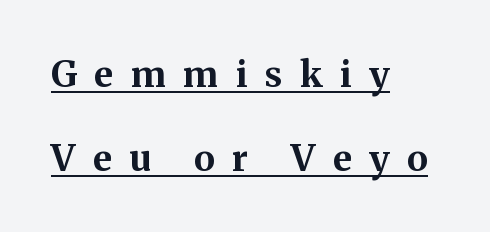
The image shows 36 px bold serif type, upright; set left-aligned, loose line spacing (2.33x), unusually wide letter spacing (+0.49 em), underlined; medium stroke contrast and a medium x-height.
